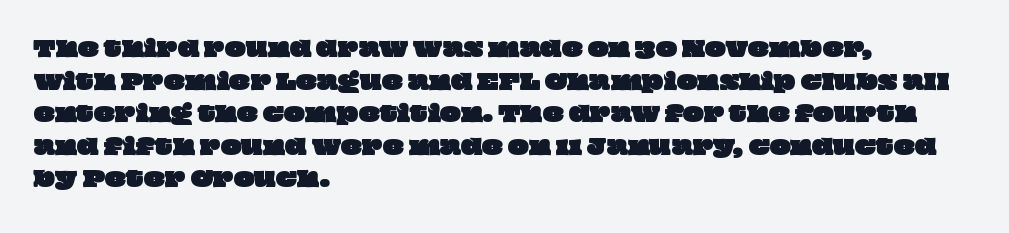
This sample is left-justified, so line endings fall wherever the words run out. Glyph-to-glyph distance matches everyday printed text. Each row of text sits above clean, open space. The space between consecutive lines is moderate.
